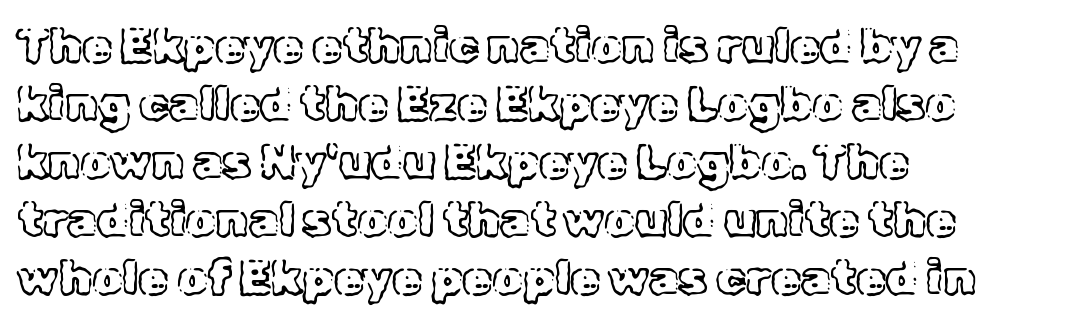
The image shows 48 px text type, upright; set left-aligned, line spacing 1.21x, normal letter spacing, not underlined; a medium x-height.
